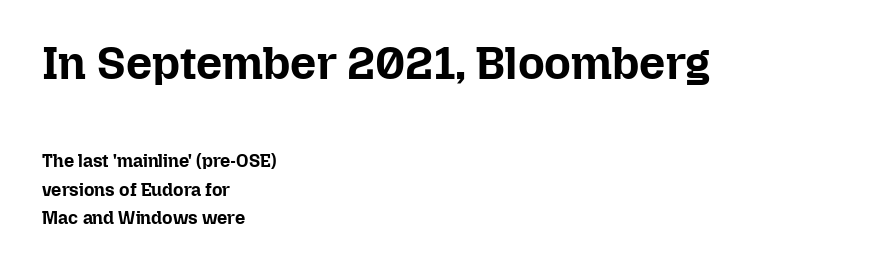
The image shows 46 px bold type, upright; set left-aligned, normal line spacing (1.59x), normal letter spacing, not underlined; the first (top) block is 2.56x larger; low stroke contrast and a medium x-height.
